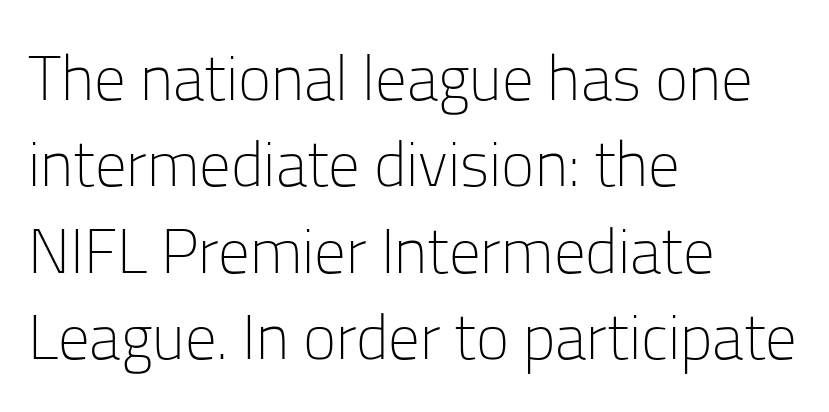
Q: Is the text bold? A: No.
Q: Is the text italic (slanted)? A: No, it is upright.
Q: Is the typeface a serif or a sans-serif typeface? A: Sans-serif.
Q: Is the text underlined? A: No.
Q: How is the paragraph aligned? A: Left-aligned.
Q: Is the spacing between letters normal or unusually wide? A: Normal.
Q: Is the spacing between lines tight, normal or loose? A: Normal.
Q: Width (condensed, normal, or wide)? A: Normal.
Q: Stroke contrast? A: Low.
Q: x-height? A: Medium.
Q: Monospaced? A: No.
